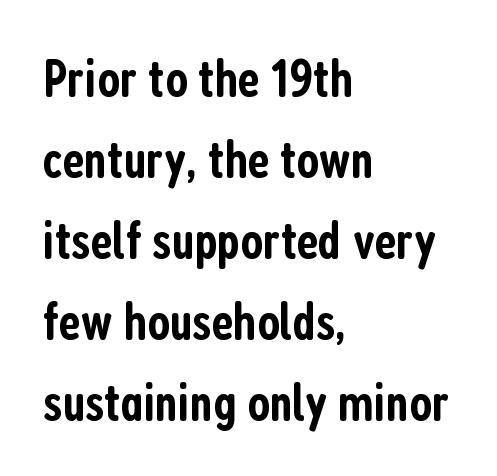
Q: Is the text bold? A: Semi-bold.
Q: Is the text italic (slanted)? A: No, it is upright.
Q: Is the typeface a serif or a sans-serif typeface? A: Sans-serif.
Q: Is the text underlined? A: No.
Q: How is the paragraph aligned? A: Left-aligned.
Q: Is the spacing between letters normal or unusually wide? A: Normal.
Q: Is the spacing between lines tight, normal or loose? A: Normal.
Q: Width (condensed, normal, or wide)? A: Condensed.
Q: Stroke contrast? A: Low.
Q: x-height? A: Medium.
Q: Monospaced? A: No.
